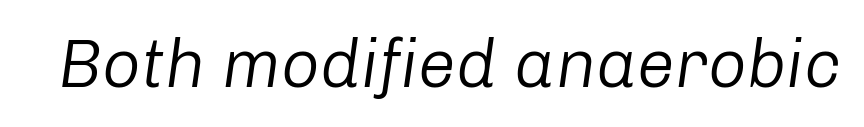
Q: Is the text bold? A: No.
Q: Is the text italic (slanted)? A: Yes, it leans right by about 8 degrees.
Q: Is the text underlined? A: No.
Q: Is the spacing between letters normal or unusually wide? A: Normal.
Q: Width (condensed, normal, or wide)? A: Normal.
Q: Stroke contrast? A: Low.
Q: x-height? A: Medium.
Q: Monospaced? A: No.
